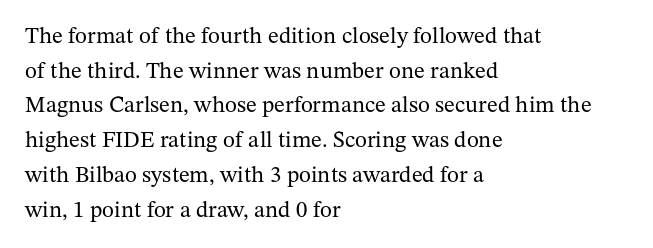
Q: Is the text bold? A: No.
Q: Is the text italic (slanted)? A: No, it is upright.
Q: Is the text underlined? A: No.
Q: How is the paragraph aligned? A: Left-aligned.
Q: Is the spacing between letters normal or unusually wide? A: Normal.
Q: Is the spacing between lines tight, normal or loose? A: Normal.
